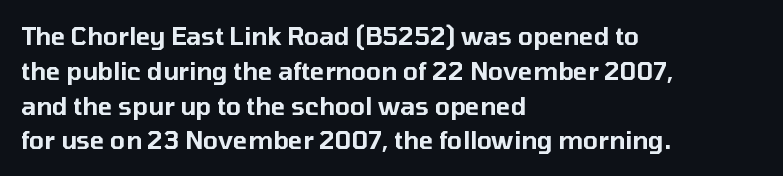
The image shows 24 px text type, upright; set left-aligned, normal line spacing (1.45x), normal letter spacing, not underlined.
